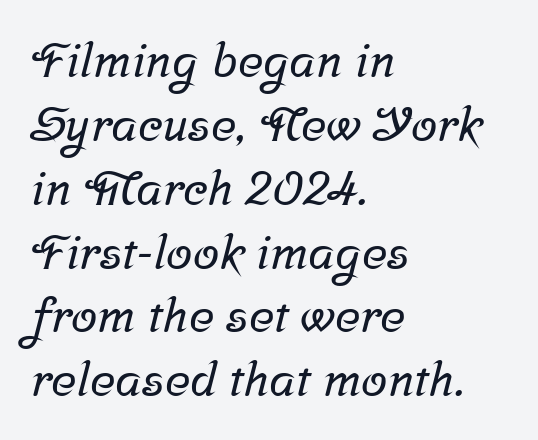
Q: Is the text underlined? A: No.
Q: How is the paragraph aligned? A: Left-aligned.
Q: Is the spacing between letters normal or unusually wide? A: Normal.
Q: Is the spacing between lines tight, normal or loose? A: Normal.
Q: Width (condensed, normal, or wide)? A: Normal.
Q: Stroke contrast? A: Low.
Q: x-height? A: Medium.
Q: Monospaced? A: No.
